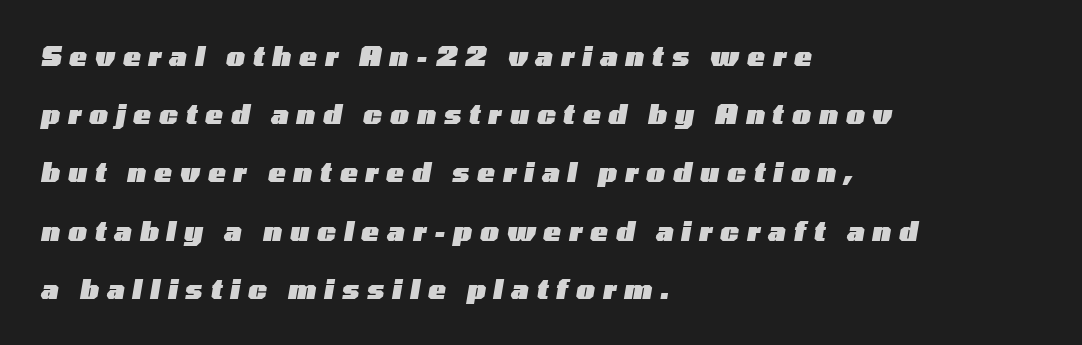
{"italic": "yes", "lean": "right", "slant_degrees": 10, "bold": "yes", "underline": "no", "align": "left", "line_spacing": "loose", "line_spacing_ratio": 2.24, "letter_spacing": "wide", "letter_spacing_em": 0.31, "glyph_px": 26}
